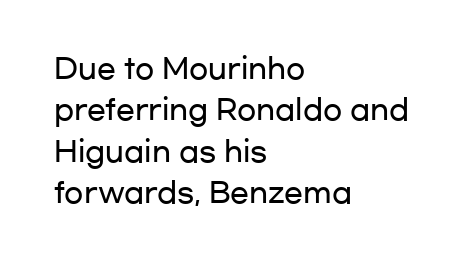
Q: Is the text italic (slanted)? A: No, it is upright.
Q: Is the typeface a serif or a sans-serif typeface? A: Sans-serif.
Q: Is the text underlined? A: No.
Q: How is the paragraph aligned? A: Left-aligned.
Q: Is the spacing between letters normal or unusually wide? A: Normal.
Q: Is the spacing between lines tight, normal or loose? A: Normal.
Q: Width (condensed, normal, or wide)? A: Wide.
Q: Stroke contrast? A: Low.
Q: x-height? A: Medium.
Q: Monospaced? A: No.
